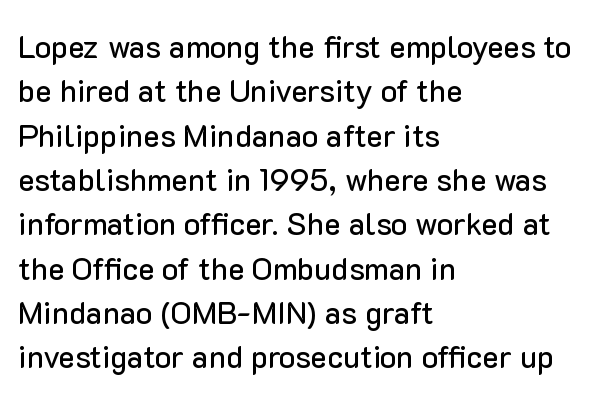
Q: Is the text italic (slanted)? A: No, it is upright.
Q: Is the typeface a serif or a sans-serif typeface? A: Sans-serif.
Q: Is the text underlined? A: No.
Q: How is the paragraph aligned? A: Left-aligned.
Q: Is the spacing between letters normal or unusually wide? A: Normal.
Q: Is the spacing between lines tight, normal or loose? A: Normal.
Q: Width (condensed, normal, or wide)? A: Normal.
Q: Stroke contrast? A: Low.
Q: x-height? A: Medium.
Q: Monospaced? A: No.
